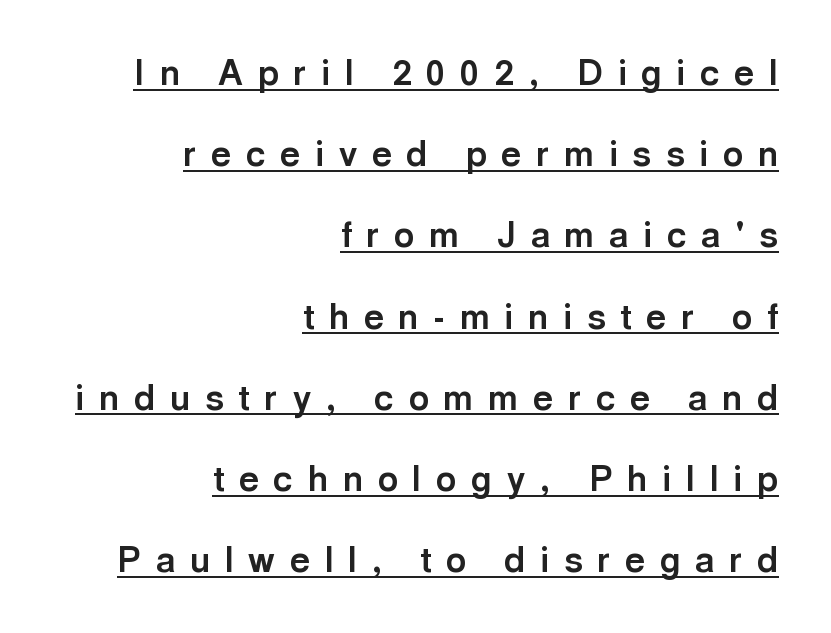
The line-height multiplier appears high, well above default. This sample uses an upright cut, with every glyph sitting square on the baseline. Regarding serifs, this sample does without them. The rendering uses the underline text-decoration. Visually the block forms a straight wall on the right and a jagged coastline on the left.
